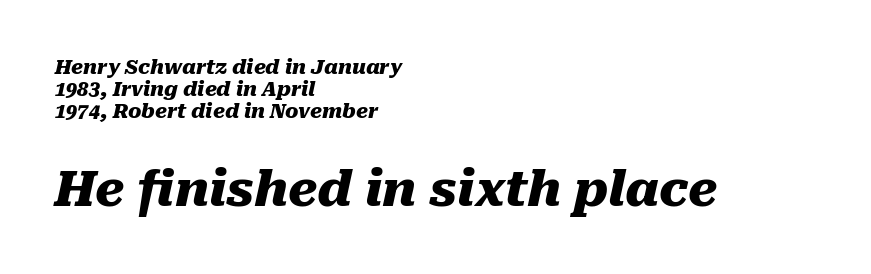
The image shows 49 px heavy type, italic (leaning right); set left-aligned, tight line spacing (1.1x), normal letter spacing, not underlined; the second (bottom) block is 2.45x larger; medium stroke contrast and a medium x-height.
